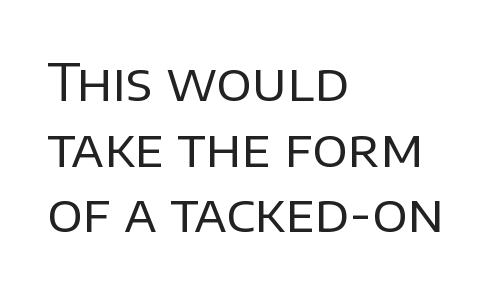
A classic flush-left, rag-right setting is used for this passage. Heaviness? Minimal to ordinary, like unemphasized prose. I'd call this a sans setting — the letters go barefoot. Spacing verdict: proportional, widths tailored to each character. Type without underlining.
